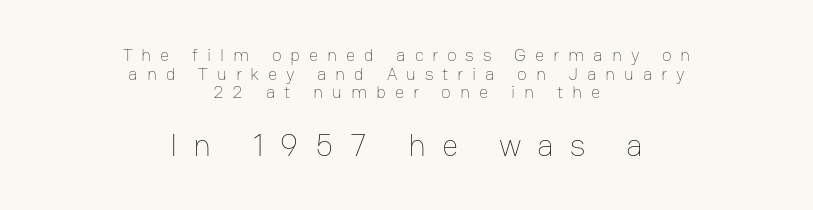
The tracking jumps out immediately: characters are airy and widely separated. Has an underline been added? It has not. Do the letters lean? They stand straight. Compared with a typical body face, this is equally light or lighter still.
